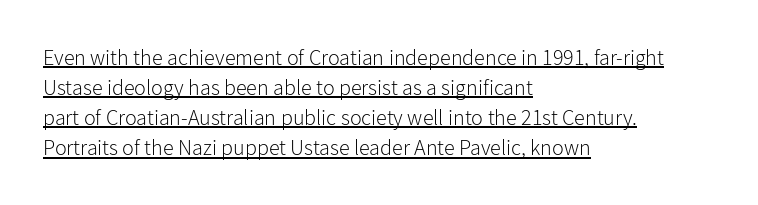
Q: Is the text bold? A: No.
Q: Is the text italic (slanted)? A: No, it is upright.
Q: Is the text underlined? A: Yes.
Q: How is the paragraph aligned? A: Left-aligned.
Q: Is the spacing between letters normal or unusually wide? A: Normal.
Q: Is the spacing between lines tight, normal or loose? A: Normal.
